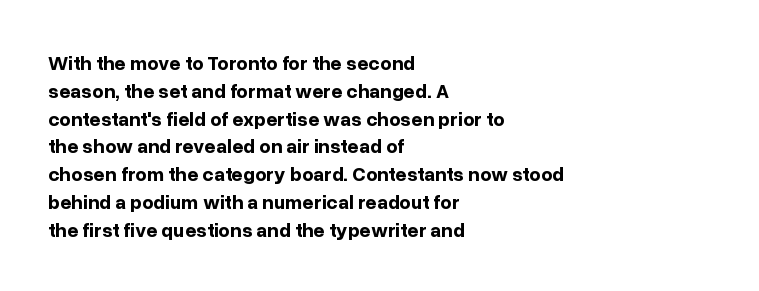
Q: Is the text bold? A: Yes.
Q: Is the text italic (slanted)? A: No, it is upright.
Q: Is the text underlined? A: No.
Q: How is the paragraph aligned? A: Left-aligned.
Q: Is the spacing between letters normal or unusually wide? A: Normal.
Q: Is the spacing between lines tight, normal or loose? A: Normal.
